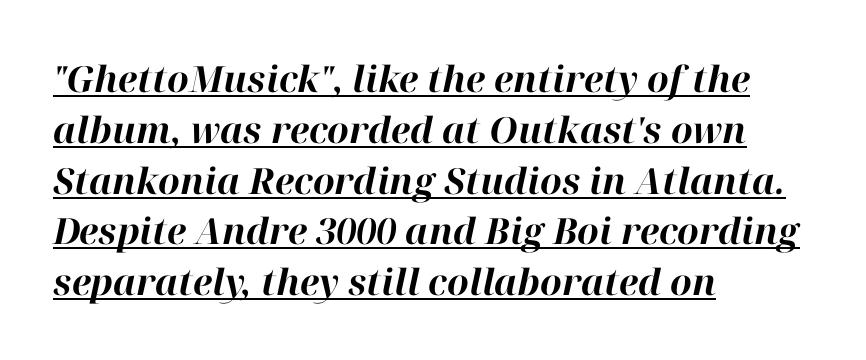
Q: Is the text bold? A: Yes.
Q: Is the text italic (slanted)? A: Yes, it leans right by about 12 degrees.
Q: Is the text underlined? A: Yes.
Q: How is the paragraph aligned? A: Left-aligned.
Q: Is the spacing between letters normal or unusually wide? A: Normal.
Q: Is the spacing between lines tight, normal or loose? A: Normal.
Q: Width (condensed, normal, or wide)? A: Normal.
Q: Stroke contrast? A: High.
Q: x-height? A: Medium.
Q: Monospaced? A: No.
